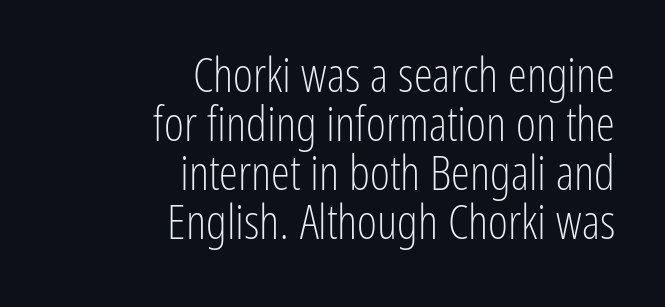
The image shows 48 px light, condensed sans-serif type, upright; set right-aligned, tight line spacing (1.02x), normal letter spacing, not underlined; low stroke contrast and a medium x-height.
